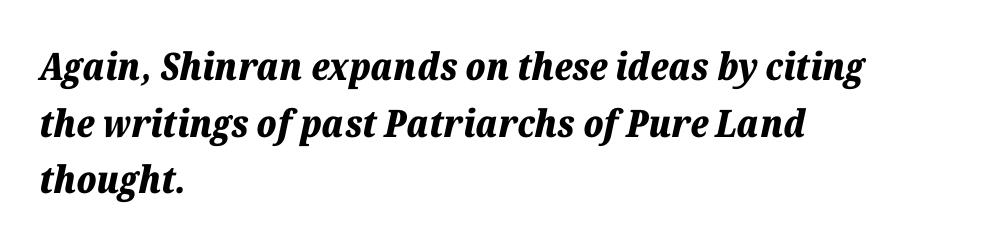
The image shows 38 px bold type, italic (leaning right); set left-aligned, normal line spacing (1.49x), normal letter spacing, not underlined; low stroke contrast and a medium x-height.
